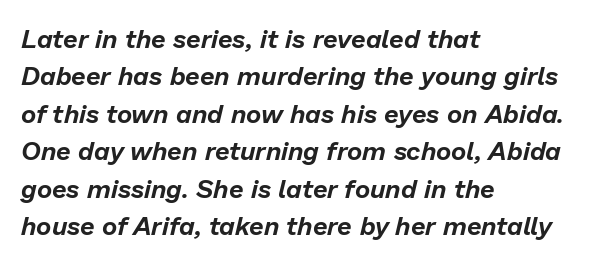
Q: Is the text italic (slanted)? A: Yes, it leans right by about 13 degrees.
Q: Is the text underlined? A: No.
Q: How is the paragraph aligned? A: Left-aligned.
Q: Is the spacing between letters normal or unusually wide? A: Normal.
Q: Is the spacing between lines tight, normal or loose? A: Normal.
